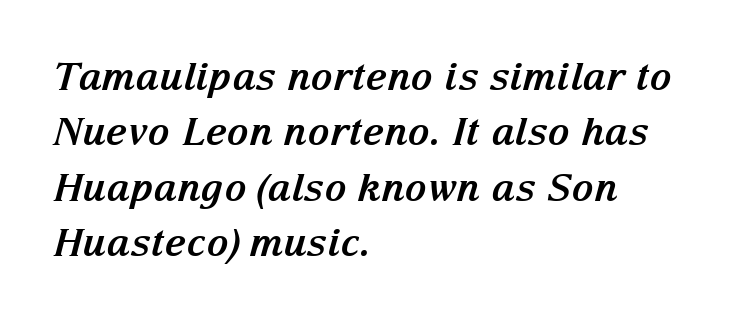
Q: Is the text bold? A: Yes.
Q: Is the text italic (slanted)? A: Yes, it leans right by about 15 degrees.
Q: Is the typeface a serif or a sans-serif typeface? A: Serif.
Q: Is the text underlined? A: No.
Q: How is the paragraph aligned? A: Left-aligned.
Q: Is the spacing between letters normal or unusually wide? A: Normal.
Q: Is the spacing between lines tight, normal or loose? A: Normal.
Q: Width (condensed, normal, or wide)? A: Normal.
Q: Stroke contrast? A: Medium.
Q: x-height? A: Medium.
Q: Monospaced? A: No.
